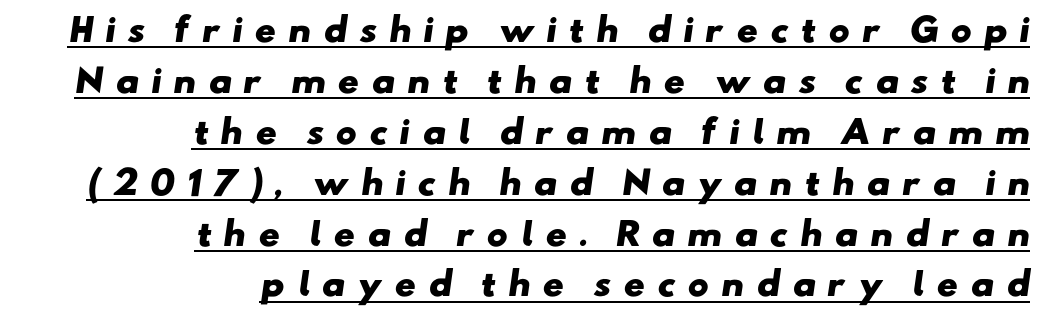
You'd pick this weight for a headline — it's a proper bold. The characters display no serif detailing; their extremities are plain. Is this a fixed-width face? No — the glyphs have proportional, varying widths. Has an underline been added? It has. Vertical spacing — default. The paragraph shown leans on its right margin.
